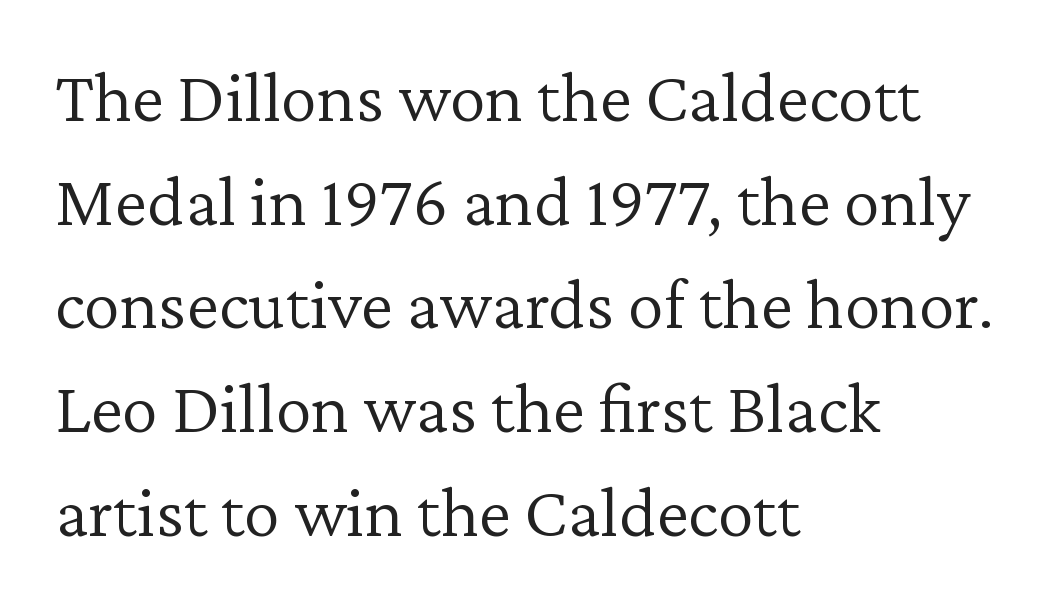
The image shows 73 px light serif type, upright; set left-aligned, normal line spacing (1.42x), normal letter spacing, not underlined; low stroke contrast and a medium x-height.
